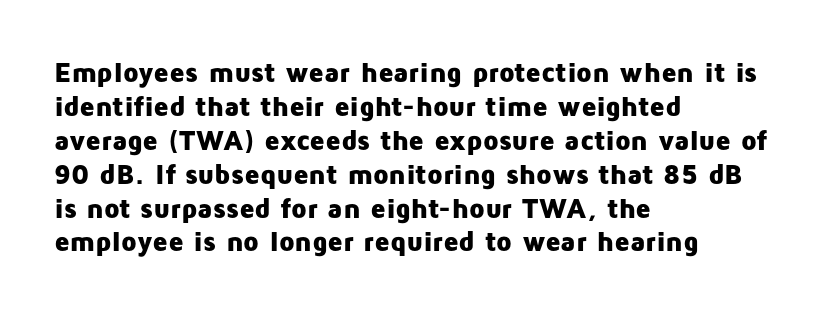
{"serif": "no", "italic": "no", "bold": "yes", "weight": "heavy", "width": "normal", "stroke_contrast": "low", "x_height": "medium", "monospaced": "no", "underline": "no", "align": "left", "line_spacing_ratio": 1.21, "letter_spacing": "normal", "letter_spacing_em": 0.0, "glyph_px": 28}
